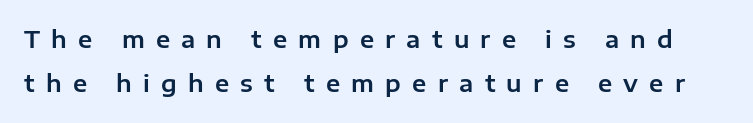
The image shows 23 px text type, upright; set loose line spacing (1.93x), unusually wide letter spacing (+0.49 em), not underlined.
